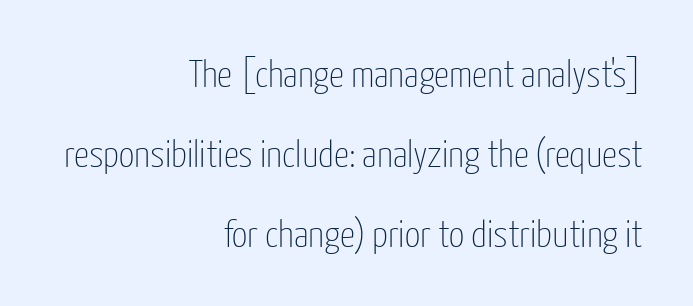
Q: Is the text bold? A: No.
Q: Is the text italic (slanted)? A: No, it is upright.
Q: Is the typeface a serif or a sans-serif typeface? A: Sans-serif.
Q: Is the text underlined? A: No.
Q: How is the paragraph aligned? A: Right-aligned.
Q: Is the spacing between letters normal or unusually wide? A: Normal.
Q: Is the spacing between lines tight, normal or loose? A: Loose.
Q: Width (condensed, normal, or wide)? A: Condensed.
Q: Stroke contrast? A: Low.
Q: x-height? A: Medium.
Q: Monospaced? A: No.
